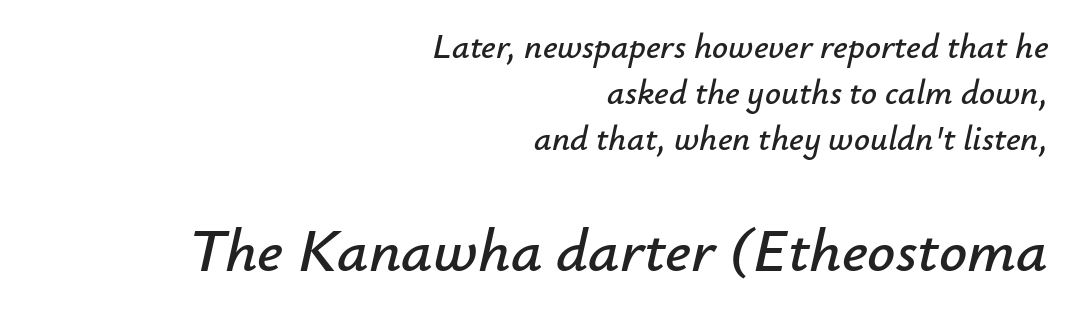
Underlining? Definitely not there. Notice how descenders clear the ascenders below comfortably — that's standard leading. You can tell it's italic because the verticals aren't actually vertical. The passage shown begins with its smaller block and ends with its larger one.
